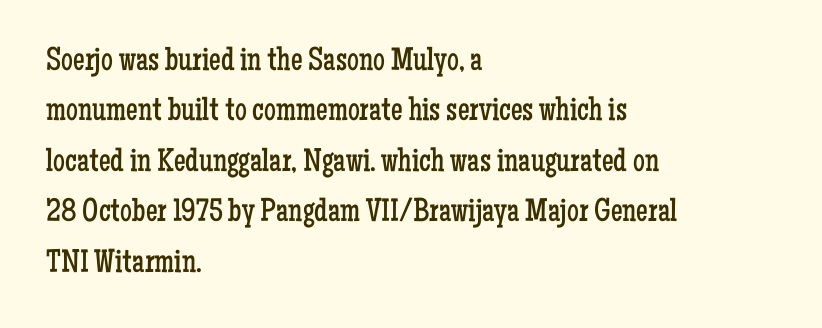
The passage shown stacks its lines at a standard gap. Nobody touched the tracking dial on this one. Each letter keeps its own natural width here, so spacing adapts to shape. Words float on clear page, feet unadorned. The font is comparable to plain body text, perhaps lighter.
